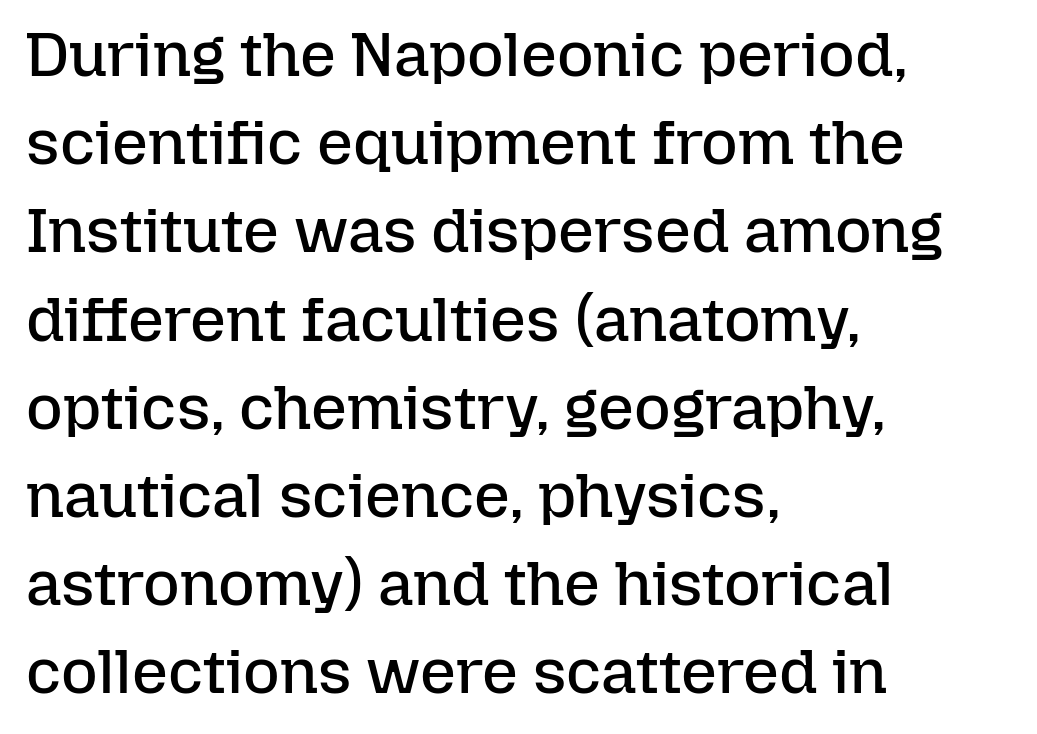
The image shows 63 px regular-weight type, upright; set left-aligned, normal line spacing (1.4x), normal letter spacing, not underlined; low stroke contrast and a medium x-height.
